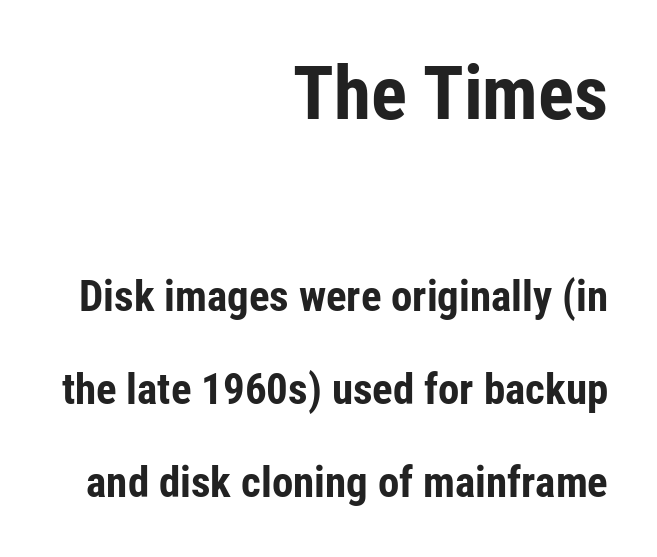
{"serif": "no", "italic": "no", "bold": "yes", "weight": "bold", "width": "condensed", "stroke_contrast": "low", "x_height": "medium", "monospaced": "no", "underline": "no", "align": "right", "line_spacing": "loose", "line_spacing_ratio": 2.16, "letter_spacing": "normal", "letter_spacing_em": 0.0, "larger_block": "first", "size_ratio": 1.74, "glyph_px": 75}
